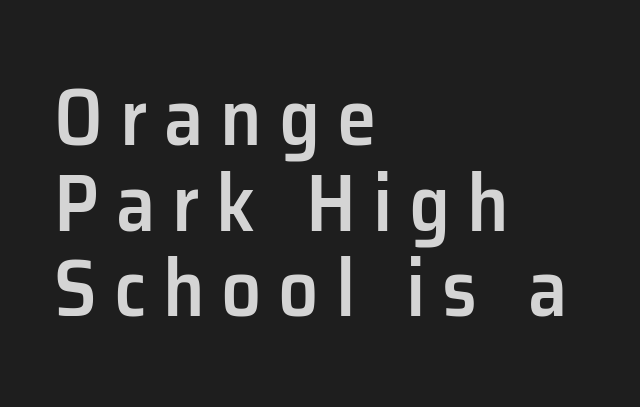
A sans-serif font was chosen for this passage. Is this a fixed-width face? No — the glyphs have proportional, varying widths. The characters look somewhat weighty, a semibold short of true bold. Compared with a centered layout, this one pins lines to the left instead. Glyph-to-glyph distance is far greater than everyday printed text.
